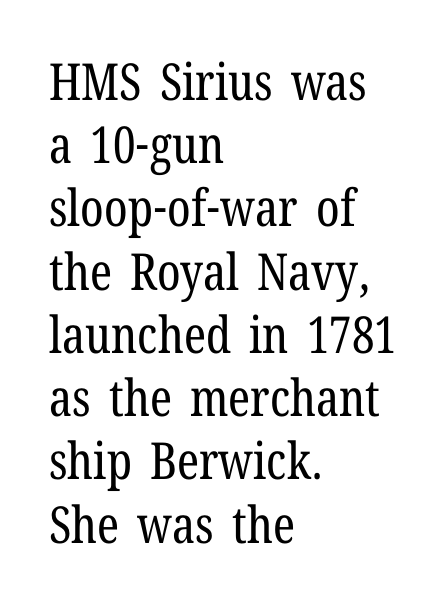
Q: Is the text bold? A: No.
Q: Is the text italic (slanted)? A: No, it is upright.
Q: Is the typeface a serif or a sans-serif typeface? A: Serif.
Q: Is the text underlined? A: No.
Q: How is the paragraph aligned? A: Left-aligned.
Q: Is the spacing between letters normal or unusually wide? A: Normal.
Q: Width (condensed, normal, or wide)? A: Condensed.
Q: Stroke contrast? A: Low.
Q: x-height? A: Medium.
Q: Monospaced? A: No.
